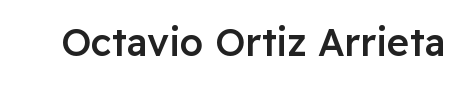
The image shows 38 px semibold sans-serif type, upright; set normal letter spacing, not underlined; low stroke contrast and a medium x-height.
